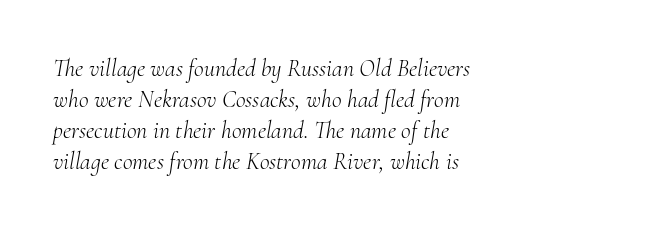
Where is the straight margin? On the left. This sample uses plain, unmodified letter spacing. Normally led — the rows are evenly, conventionally spaced. Ink coverage per letter is moderate at most.
